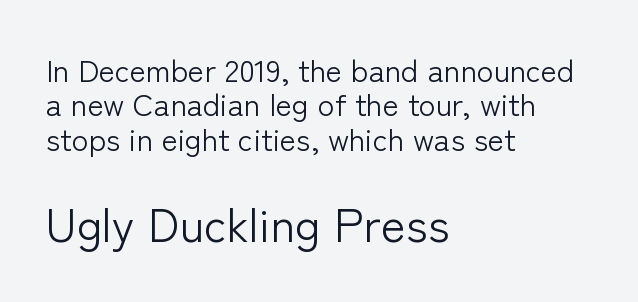
The image shows 47 px light sans-serif type, upright; set left-aligned, tight line spacing (1.11x), normal letter spacing, not underlined; the second (bottom) block is 1.52x larger; low stroke contrast and a medium x-height.
